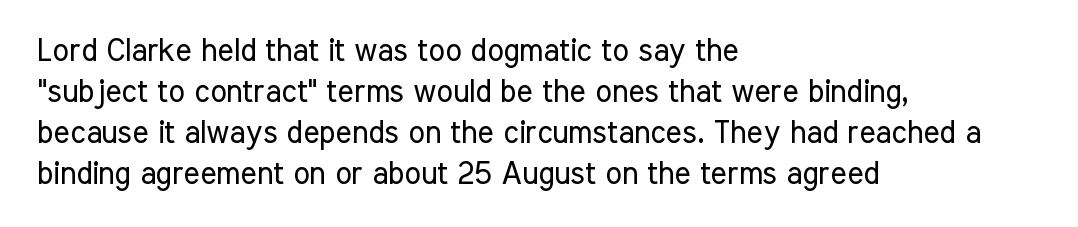
Nothing unusual about the tracking: characters are spaced as the font intends. The setting favours the left margin, as ordinary paragraphs usually do. Compared with a typical body face, this is equally light or lighter still. How would I describe the line gaps? Plain and ordinary. This sample uses a sans-serif face.
